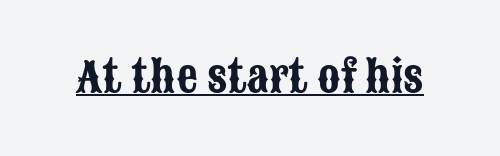
Q: Is the text italic (slanted)? A: No, it is upright.
Q: Is the typeface a serif or a sans-serif typeface? A: Sans-serif.
Q: Is the text underlined? A: Yes.
Q: Is the spacing between letters normal or unusually wide? A: Normal.
Q: Width (condensed, normal, or wide)? A: Condensed.
Q: Stroke contrast? A: Low.
Q: x-height? A: Large.
Q: Monospaced? A: No.
